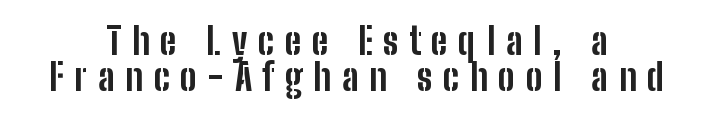
The image shows 38 px bold, condensed sans-serif type, upright; set centered, tight line spacing (0.95x), unusually wide letter spacing (+0.28 em), not underlined; low stroke contrast and a medium x-height.
